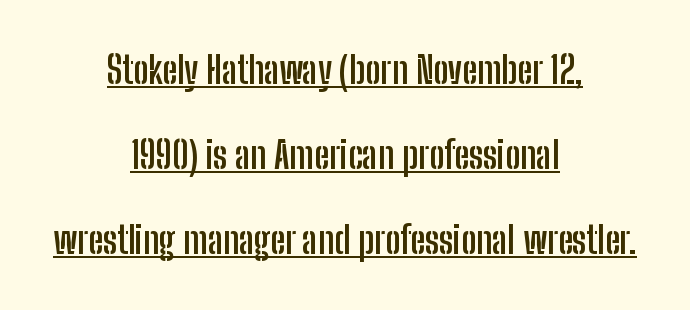
Does the leading feel generous? Absolutely, it's lavish. Here the glyphs are tracked normally, forming tight word shapes. Summary of weight: heavy, a full bold. Which margin do the lines hug? Neither — every line sits in the middle. The specimen includes a rule beneath the text block's lines.
